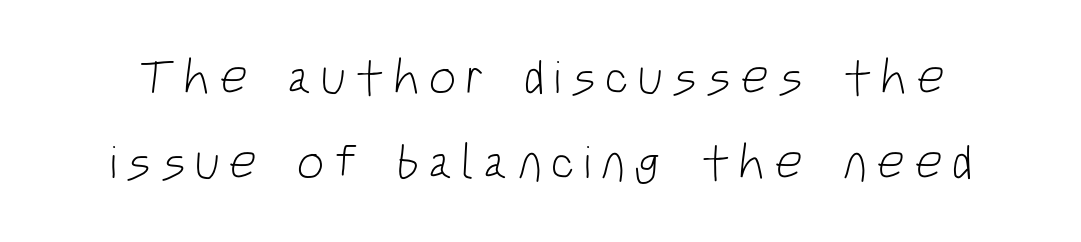
{"serif": "no", "bold": "no", "weight": "light", "width": "condensed", "stroke_contrast": "low", "x_height": "large", "monospaced": "no", "underline": "no", "line_spacing_ratio": 1.74, "glyph_px": 49}
